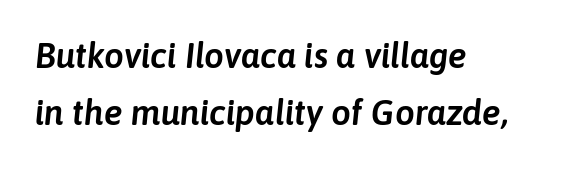
Q: Is the text italic (slanted)? A: Yes, it leans right by about 6 degrees.
Q: Is the text underlined? A: No.
Q: How is the paragraph aligned? A: Left-aligned.
Q: Is the spacing between letters normal or unusually wide? A: Normal.
Q: Is the spacing between lines tight, normal or loose? A: Normal.
Q: Width (condensed, normal, or wide)? A: Normal.
Q: Stroke contrast? A: Low.
Q: x-height? A: Medium.
Q: Monospaced? A: No.
